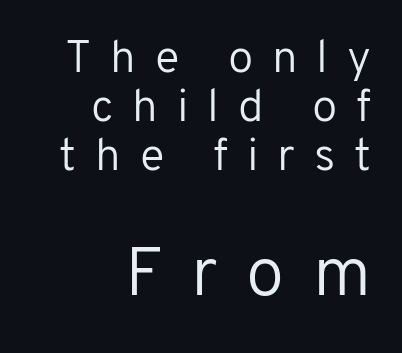
The image shows 69 px regular-weight sans-serif type, upright; set right-aligned, tight line spacing (1.07x), unusually wide letter spacing (+0.41 em), not underlined; the second (bottom) block is 1.5x larger; low stroke contrast and a medium x-height.
